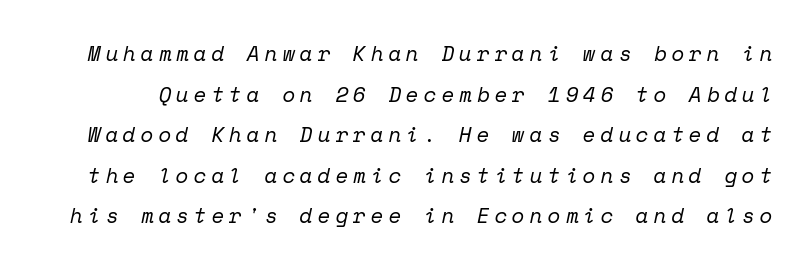
{"italic": "yes", "lean": "right", "slant_degrees": 12, "bold": "no", "underline": "no", "line_spacing": "loose", "line_spacing_ratio": 1.93, "letter_spacing": "wide", "letter_spacing_em": 0.23, "glyph_px": 21}
